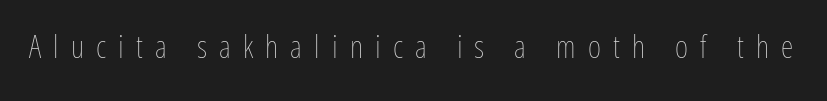
Q: Is the text bold? A: No.
Q: Is the text italic (slanted)? A: No, it is upright.
Q: Is the text underlined? A: No.
Q: Is the spacing between letters normal or unusually wide? A: Unusually wide.
Q: Width (condensed, normal, or wide)? A: Condensed.
Q: Stroke contrast? A: Low.
Q: x-height? A: Medium.
Q: Monospaced? A: No.
